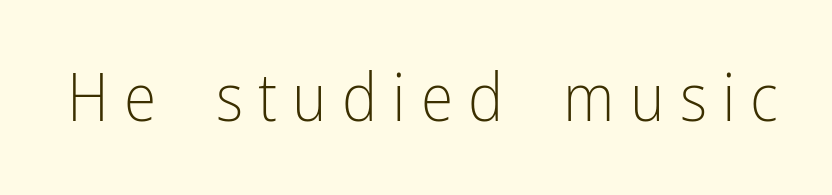
The image shows 66 px light, condensed sans-serif type, upright; set unusually wide letter spacing (+0.23 em), not underlined; low stroke contrast and a medium x-height.
